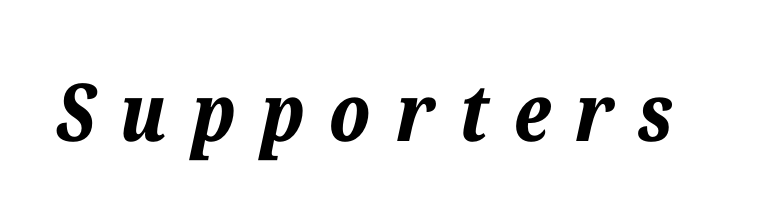
{"italic": "yes", "lean": "right", "slant_degrees": 12, "bold": "yes", "weight": "bold", "width": "normal", "stroke_contrast": "low", "x_height": "medium", "monospaced": "no", "underline": "no", "letter_spacing": "wide", "letter_spacing_em": 0.31, "glyph_px": 80}
